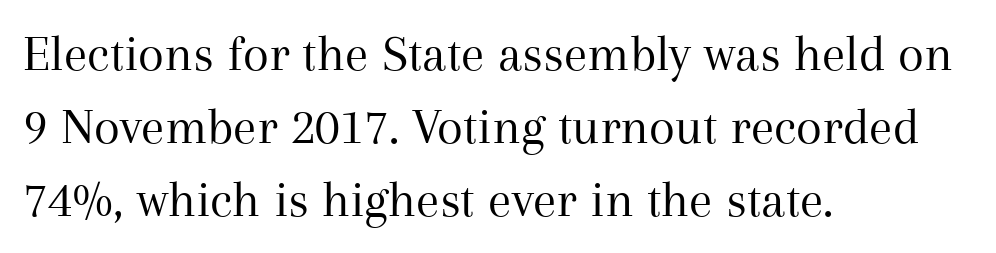
If you measured baseline to baseline, you'd find a middling distance. Beneath every word, the page is bare. Words appear dense and cohesive because spacing is normal. Unbolded letterforms with no extra heft. Vertical strokes here are truly vertical.
